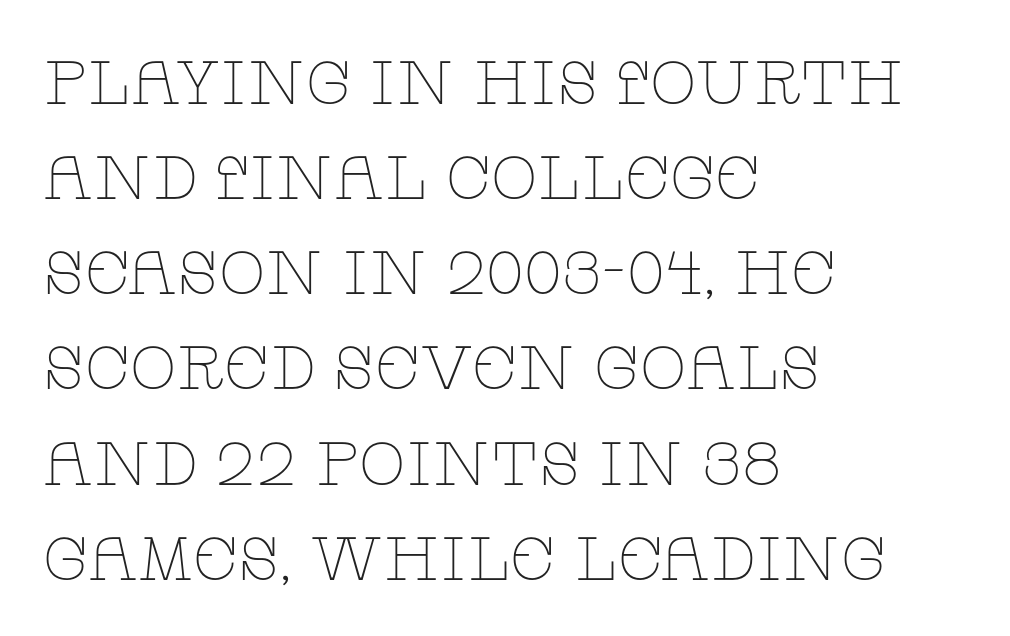
Rule under the text: the space is simply empty. The letters stand straight up with perfectly vertical stems. In terms of letterspacing, this is plain default setting. Stroke thickness stays within the range of a standard reading face or lighter.
